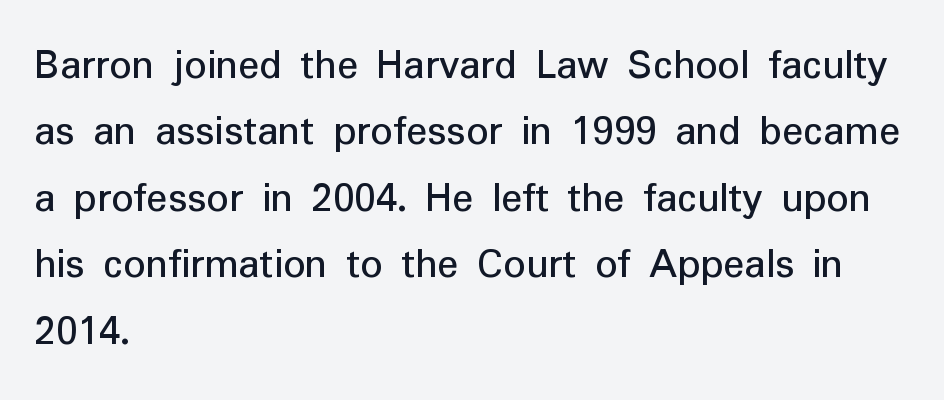
Bare-footed words on every line. Note the varied advance widths — an 'i' is clearly narrower than an 'm'. This is sans-serif lettering, the kind often seen on screens and signage. The rendering keeps characters at their native spacing.
